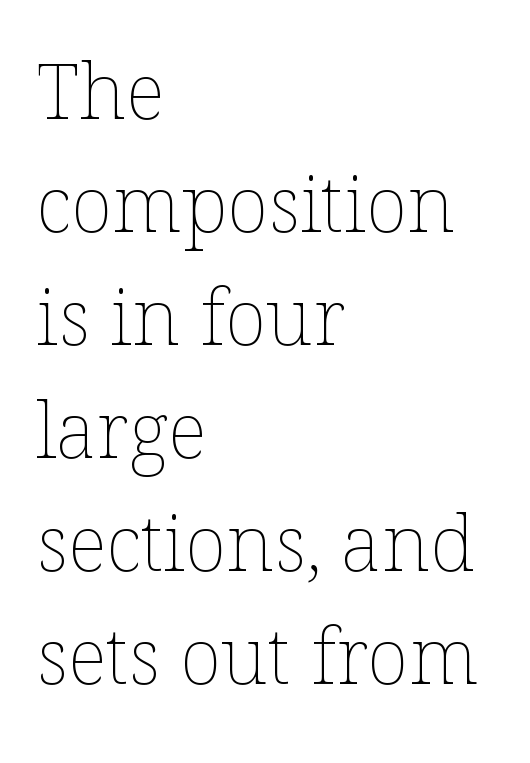
{"italic": "no", "bold": "no", "weight": "thin", "width": "normal", "stroke_contrast": "low", "x_height": "medium", "monospaced": "no", "underline": "no", "align": "left", "line_spacing": "normal", "line_spacing_ratio": 1.45, "letter_spacing": "normal", "letter_spacing_em": 0.0, "glyph_px": 78}
